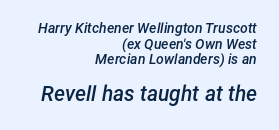
{"italic": "yes", "lean": "right", "slant_degrees": 12, "bold": "semi", "underline": "no", "align": "right", "line_spacing": "tight", "line_spacing_ratio": 1.11, "letter_spacing": "normal", "letter_spacing_em": 0.0, "larger_block": "second", "size_ratio": 1.5, "glyph_px": 21}
